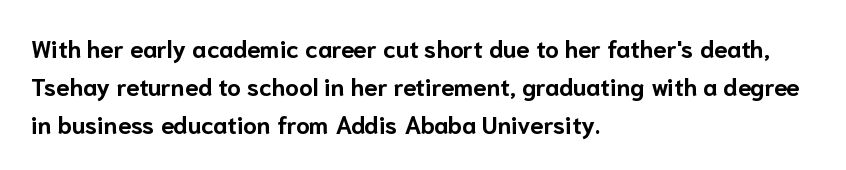
Q: Is the text bold? A: Yes.
Q: Is the text italic (slanted)? A: No, it is upright.
Q: Is the text underlined? A: No.
Q: How is the paragraph aligned? A: Left-aligned.
Q: Is the spacing between letters normal or unusually wide? A: Normal.
Q: Is the spacing between lines tight, normal or loose? A: Normal.
